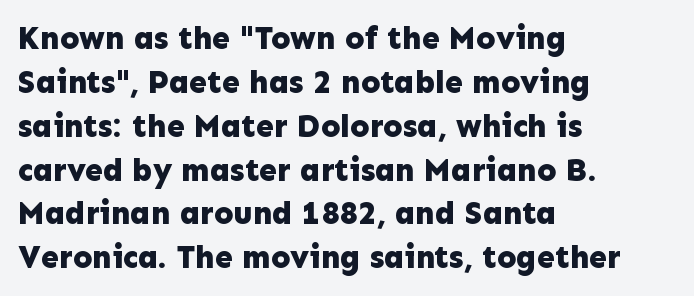
Inter-character spacing is left at the font's built-in metrics. Vertical strokes here are truly vertical. Left-aligned paragraph, ragged on the right. To sum up the face: it is a sans, with no serifs. The passage shown is typed in a proportional face where columns would drift.
